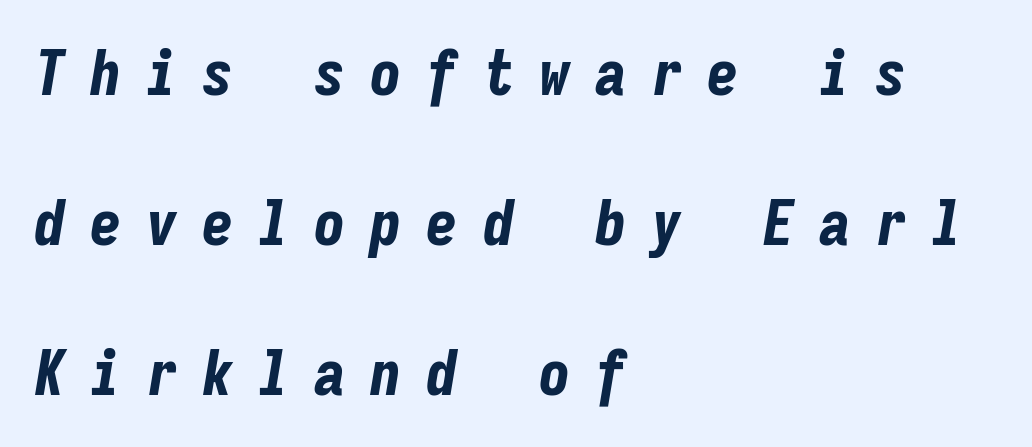
Tall strokes in this sample are angled rather than plumb. Each row of text sits above clean, open space. Tracking value appears strongly positive — letters spread wide. What's the leading like? Stretched, with rows far apart. A typesetter would call this monospace, since all characters share one set width.
